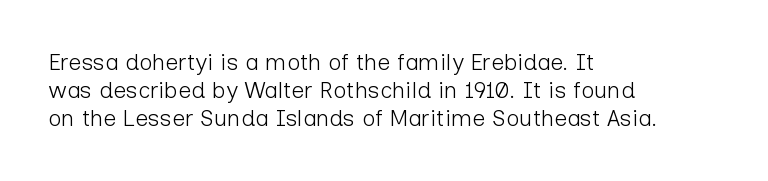
Q: Is the text bold? A: No.
Q: Is the text italic (slanted)? A: No, it is upright.
Q: Is the text underlined? A: No.
Q: How is the paragraph aligned? A: Left-aligned.
Q: Is the spacing between letters normal or unusually wide? A: Normal.
